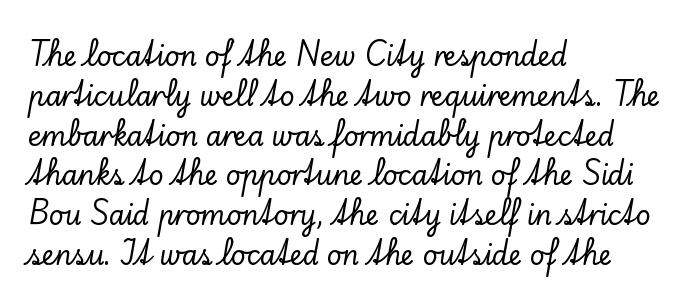
Q: Is the text italic (slanted)? A: Yes.
Q: Is the text underlined? A: No.
Q: How is the paragraph aligned? A: Left-aligned.
Q: Is the spacing between letters normal or unusually wide? A: Normal.
Q: Is the spacing between lines tight, normal or loose? A: Normal.
